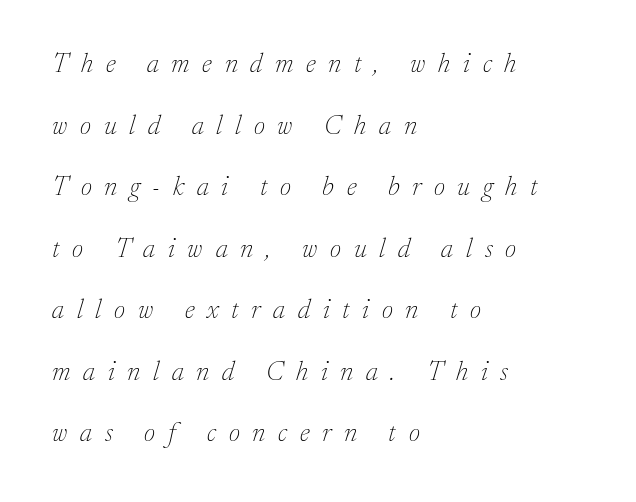
Q: Is the text bold? A: No.
Q: Is the text italic (slanted)? A: Yes, it leans right by about 17 degrees.
Q: Is the text underlined? A: No.
Q: How is the paragraph aligned? A: Left-aligned.
Q: Is the spacing between letters normal or unusually wide? A: Unusually wide.
Q: Is the spacing between lines tight, normal or loose? A: Loose.
